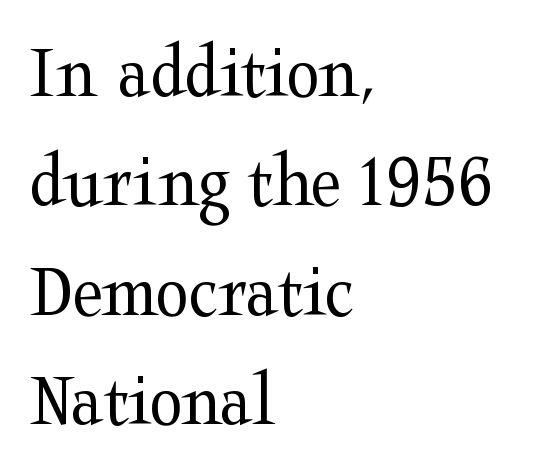
Q: Is the text bold? A: No.
Q: Is the text italic (slanted)? A: No, it is upright.
Q: Is the typeface a serif or a sans-serif typeface? A: Serif.
Q: Is the text underlined? A: No.
Q: How is the paragraph aligned? A: Left-aligned.
Q: Is the spacing between letters normal or unusually wide? A: Normal.
Q: Is the spacing between lines tight, normal or loose? A: Normal.
Q: Width (condensed, normal, or wide)? A: Wide.
Q: Stroke contrast? A: Medium.
Q: x-height? A: Medium.
Q: Monospaced? A: No.
